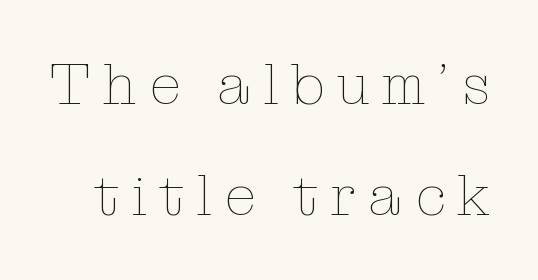
Q: Is the text bold? A: No.
Q: Is the text italic (slanted)? A: No, it is upright.
Q: Is the text underlined? A: No.
Q: Is the spacing between letters normal or unusually wide? A: Unusually wide.
Q: Is the spacing between lines tight, normal or loose? A: Loose.
Q: Width (condensed, normal, or wide)? A: Normal.
Q: Stroke contrast? A: Low.
Q: x-height? A: Medium.
Q: Monospaced? A: No.
